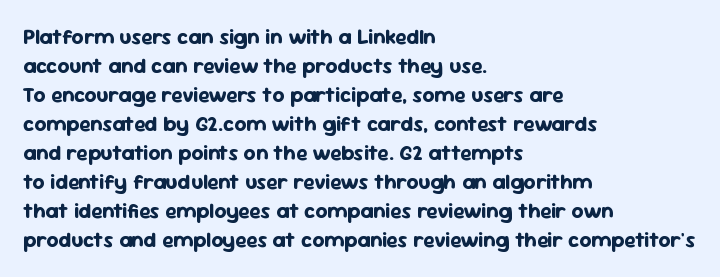
The lines are quadded left. These lines keep a tight, regular rhythm from letter to letter. The gap between lines stays unmarked. It's the straight-up-and-down kind of type. The rendering uses a moderate line-height, typical for paragraphs. Pretty heavy lettering here — definitely bold.
